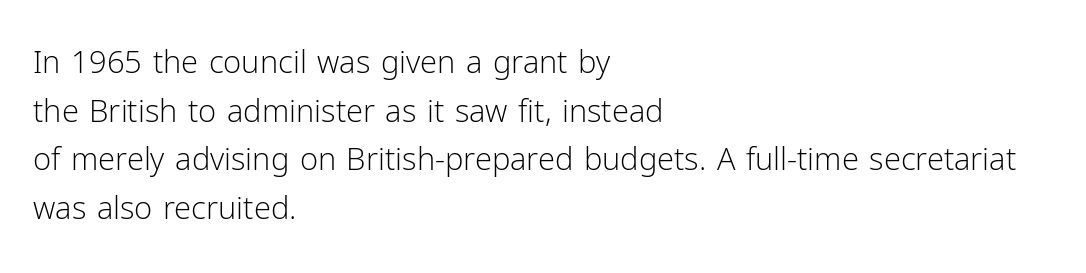
The image shows 31 px light sans-serif type, upright; set left-aligned, normal line spacing (1.57x), normal letter spacing, not underlined; low stroke contrast and a medium x-height.
